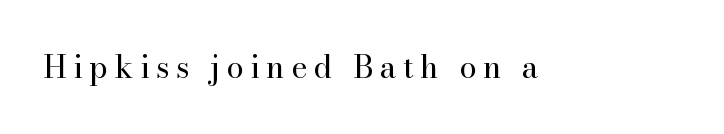
The image shows 31 px regular-weight serif type, upright; set unusually wide letter spacing (+0.21 em), not underlined; high stroke contrast and a small x-height.
